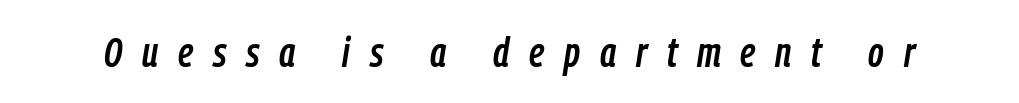
The lettering tilts uniformly, giving the passage an italic look. A typesetter would call this proportional, since set widths differ per character. Short note: letters widely spaced. Has an underline been added? It has not.
